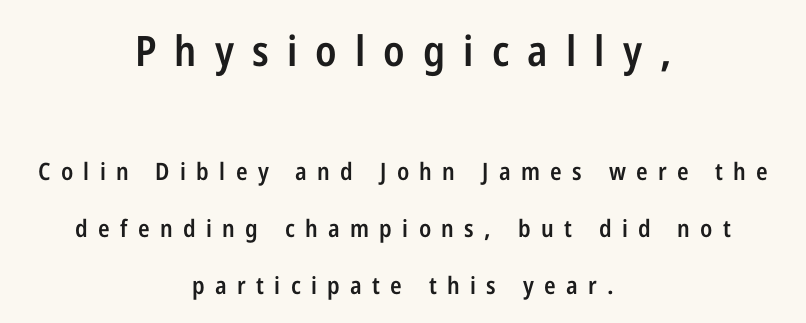
{"serif": "no", "italic": "no", "bold": "semi", "weight": "semibold", "width": "condensed", "stroke_contrast": "low", "x_height": "medium", "monospaced": "no", "underline": "no", "align": "center", "line_spacing": "loose", "line_spacing_ratio": 2.37, "letter_spacing": "wide", "letter_spacing_em": 0.43, "larger_block": "first", "size_ratio": 1.75, "glyph_px": 42}
